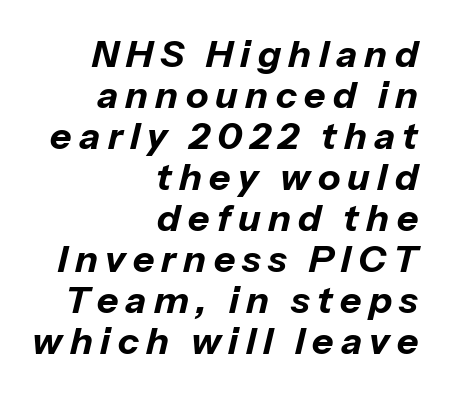
The image shows 37 px bold type, italic (leaning right); set right-aligned, tight line spacing (1.11x), unusually wide letter spacing (+0.2 em), not underlined; low stroke contrast and a medium x-height.
